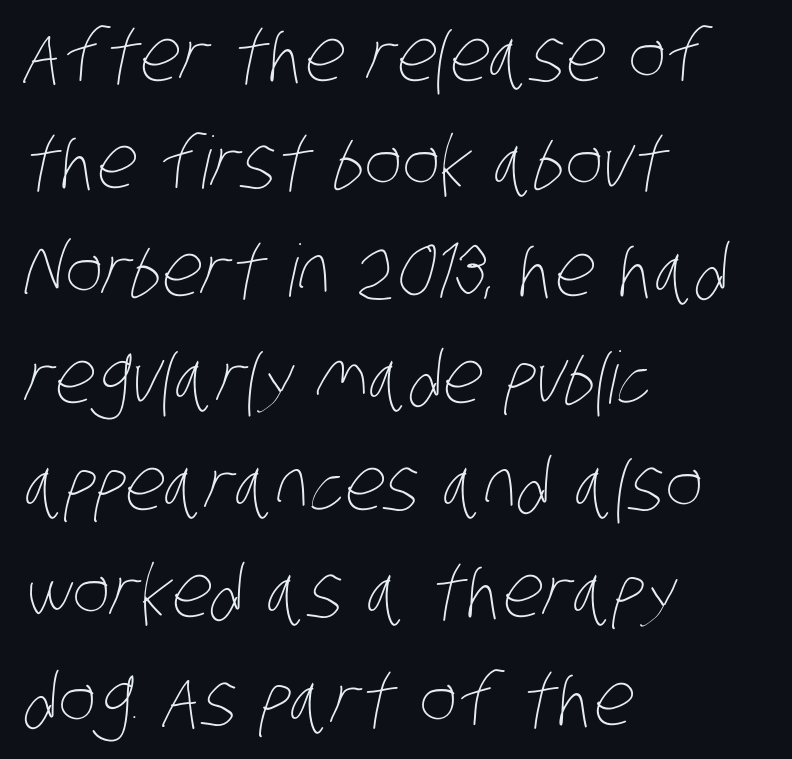
Q: Is the text bold? A: No.
Q: Is the text underlined? A: No.
Q: How is the paragraph aligned? A: Left-aligned.
Q: Is the spacing between letters normal or unusually wide? A: Normal.
Q: Is the spacing between lines tight, normal or loose? A: Normal.
Q: Width (condensed, normal, or wide)? A: Condensed.
Q: Stroke contrast? A: Low.
Q: x-height? A: Large.
Q: Monospaced? A: No.
